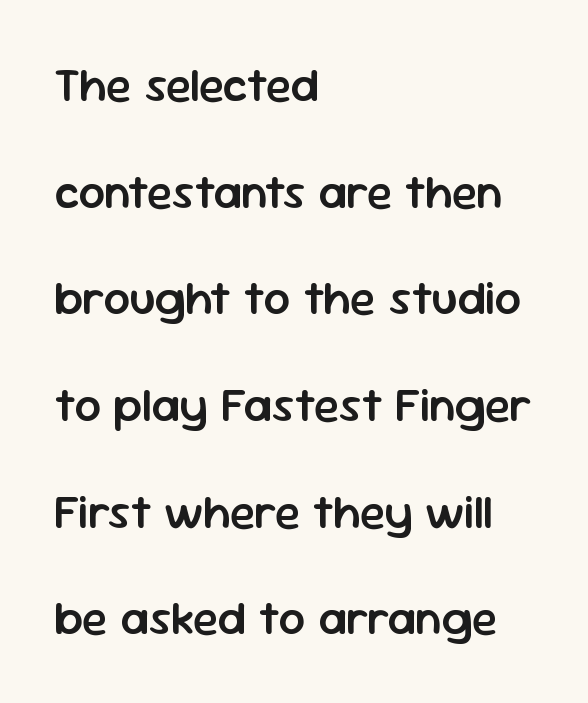
The image shows 47 px semibold sans-serif type, upright; set left-aligned, loose line spacing (2.27x), normal letter spacing, not underlined; low stroke contrast and a medium x-height.
